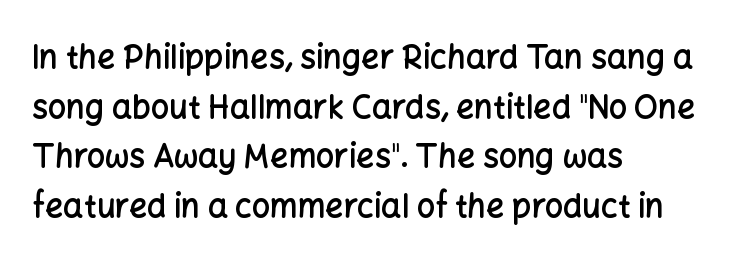
The image shows 32 px semibold sans-serif type, upright; set left-aligned, normal line spacing (1.55x), normal letter spacing, not underlined; low stroke contrast and a medium x-height.
